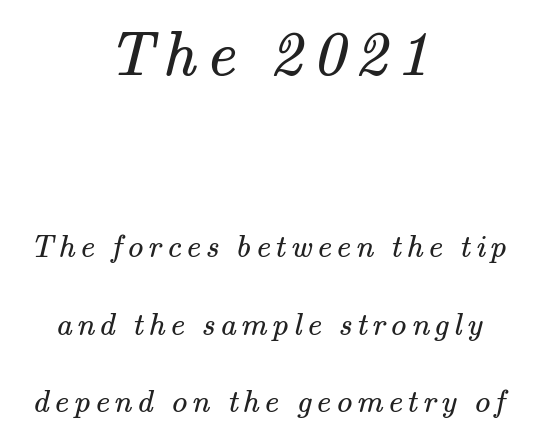
Q: Is the text bold? A: No.
Q: Is the typeface a serif or a sans-serif typeface? A: Serif.
Q: Is the text underlined? A: No.
Q: How is the paragraph aligned? A: Centered.
Q: Is the spacing between lines tight, normal or loose? A: Loose.
Q: Which block of text is set in a larger size, the first (top) or the second (bottom)? A: The first (top) one.
Q: Width (condensed, normal, or wide)? A: Normal.
Q: Stroke contrast? A: Medium.
Q: x-height? A: Small.
Q: Monospaced? A: No.
